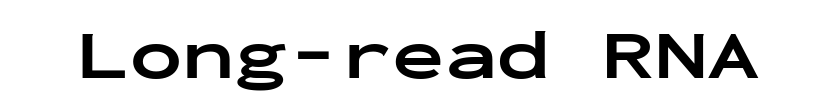
Q: Is the text bold? A: Yes.
Q: Is the text italic (slanted)? A: No, it is upright.
Q: Is the typeface a serif or a sans-serif typeface? A: Sans-serif.
Q: Is the text underlined? A: No.
Q: Is the spacing between letters normal or unusually wide? A: Normal.
Q: Width (condensed, normal, or wide)? A: Wide.
Q: Stroke contrast? A: Low.
Q: x-height? A: Medium.
Q: Monospaced? A: Yes.
